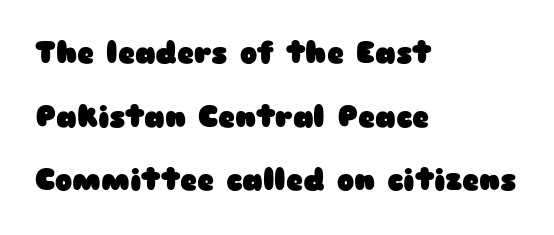
Varying glyph widths throughout — classic text-font behaviour. What's the leading like? Stretched, with rows far apart. Standard letterfit; no display-style spreading of the glyphs. A typesetter would mark this as roman, not italic. This sample uses a sans-serif face.
